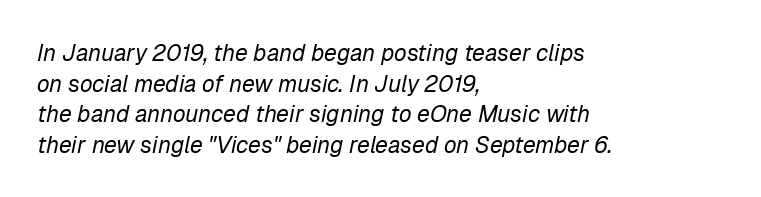
{"italic": "yes", "lean": "right", "slant_degrees": 12, "bold": "no", "underline": "no", "align": "left", "line_spacing": "normal", "line_spacing_ratio": 1.33, "letter_spacing": "normal", "letter_spacing_em": 0.0, "glyph_px": 23}
